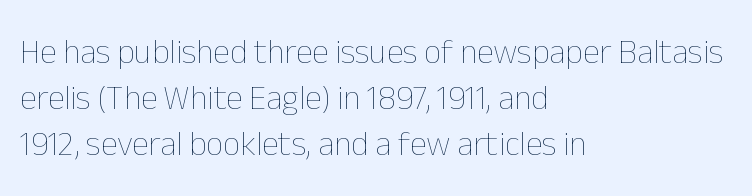
The image shows 34 px thin type, upright; set left-aligned, normal line spacing (1.35x), normal letter spacing, not underlined; low stroke contrast and a medium x-height.
